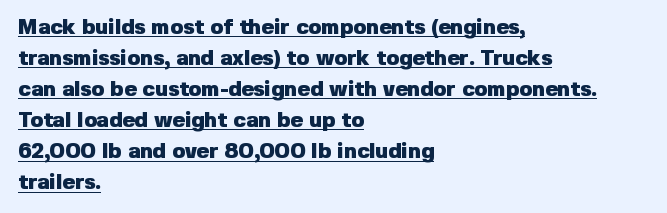
Q: Is the text bold? A: Yes.
Q: Is the text italic (slanted)? A: No, it is upright.
Q: Is the text underlined? A: Yes.
Q: How is the paragraph aligned? A: Left-aligned.
Q: Is the spacing between letters normal or unusually wide? A: Normal.
Q: Is the spacing between lines tight, normal or loose? A: Normal.
